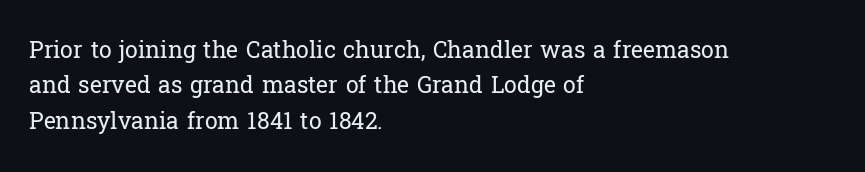
Q: Is the text bold? A: No.
Q: Is the text italic (slanted)? A: No, it is upright.
Q: Is the text underlined? A: No.
Q: How is the paragraph aligned? A: Left-aligned.
Q: Is the spacing between letters normal or unusually wide? A: Normal.
Q: Is the spacing between lines tight, normal or loose? A: Normal.
